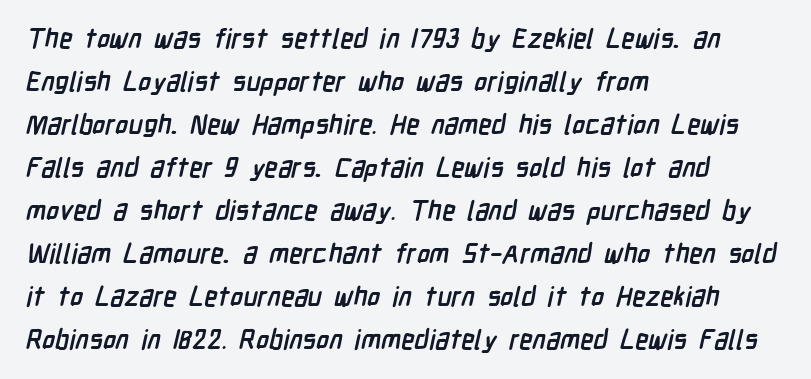
The image shows 27 px bold type; set left-aligned, normal line spacing (1.59x), normal letter spacing, not underlined.
